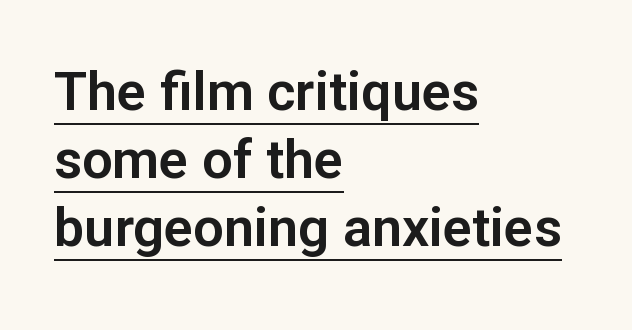
Q: Is the text italic (slanted)? A: No, it is upright.
Q: Is the typeface a serif or a sans-serif typeface? A: Sans-serif.
Q: Is the text underlined? A: Yes.
Q: How is the paragraph aligned? A: Left-aligned.
Q: Is the spacing between letters normal or unusually wide? A: Normal.
Q: Is the spacing between lines tight, normal or loose? A: Normal.
Q: Width (condensed, normal, or wide)? A: Normal.
Q: Stroke contrast? A: Low.
Q: x-height? A: Medium.
Q: Monospaced? A: No.
